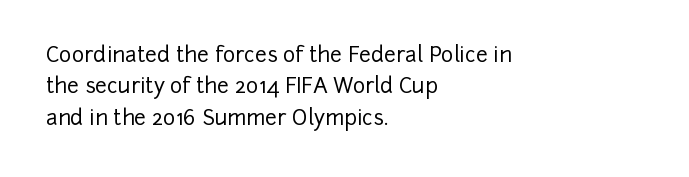
Q: Is the text italic (slanted)? A: No, it is upright.
Q: Is the text underlined? A: No.
Q: How is the paragraph aligned? A: Left-aligned.
Q: Is the spacing between letters normal or unusually wide? A: Normal.
Q: Is the spacing between lines tight, normal or loose? A: Normal.
